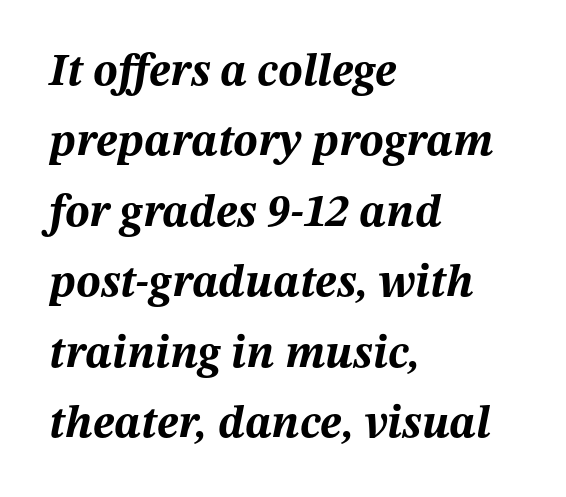
Weight: bold. Observe the lean: these are italic letterforms. Character widths vary here, with narrow letters taking less room than wide ones. Whoever set this chose a conventional vertical rhythm. Observe the ordinary spacing: letters are neighbours, not strangers.
